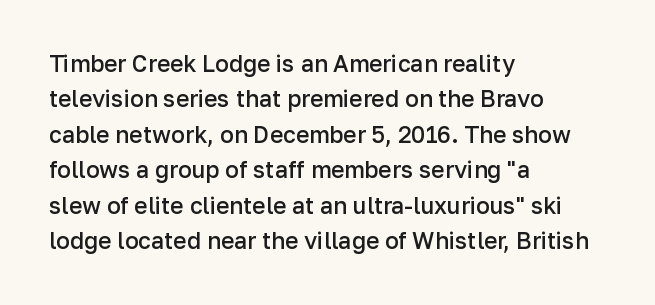
Q: Is the text bold? A: Semi-bold.
Q: Is the text italic (slanted)? A: No, it is upright.
Q: Is the text underlined? A: No.
Q: How is the paragraph aligned? A: Left-aligned.
Q: Is the spacing between letters normal or unusually wide? A: Normal.
Q: Is the spacing between lines tight, normal or loose? A: Normal.
